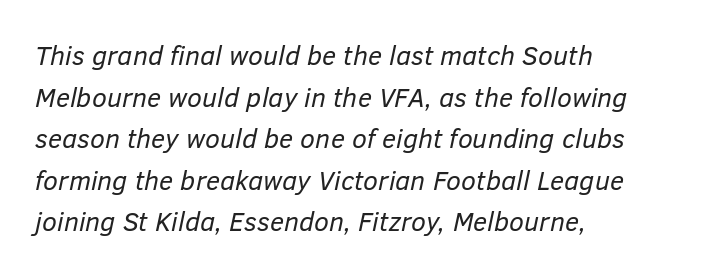
Italic? Definitely — the glyphs are oblique. The paragraph shown leans on its left margin. The rows are spaced the way most documents space them. Just letters on the line, the space beneath them empty.
